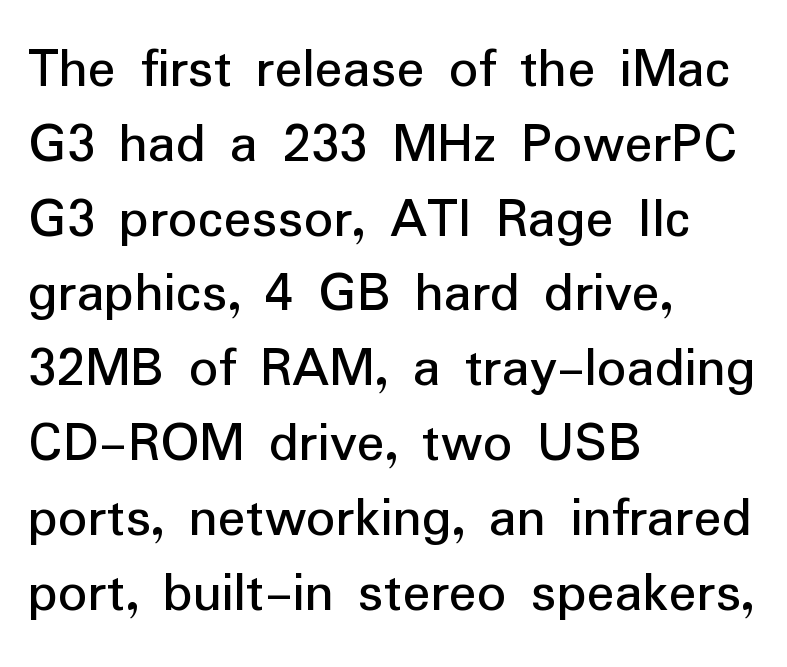
{"serif": "no", "italic": "no", "bold": "no", "weight": "regular", "width": "normal", "stroke_contrast": "low", "x_height": "medium", "monospaced": "no", "underline": "no", "align": "left", "line_spacing": "normal", "line_spacing_ratio": 1.29, "letter_spacing": "normal", "letter_spacing_em": 0.0, "glyph_px": 58}
